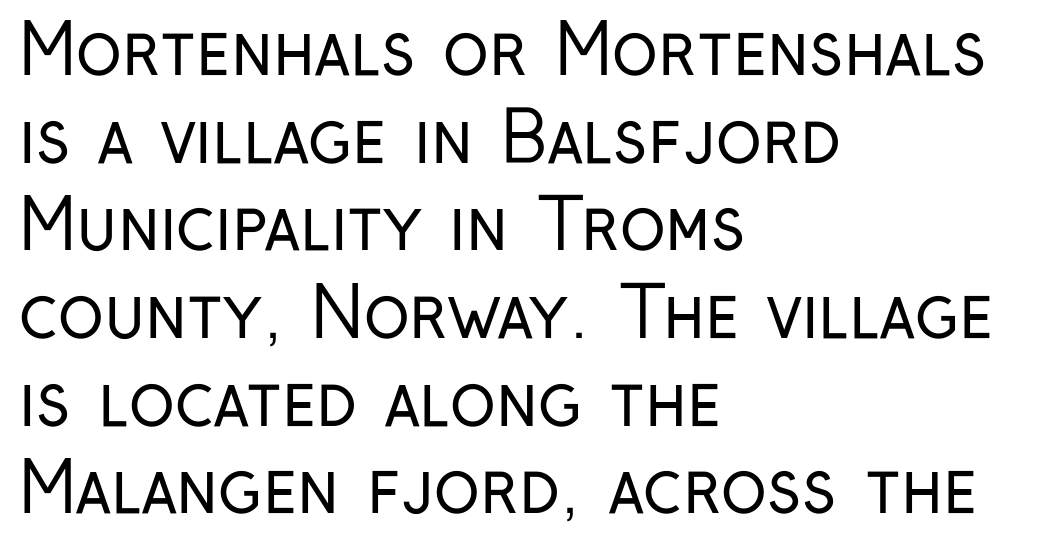
Q: Is the text bold? A: No.
Q: Is the text italic (slanted)? A: No, it is upright.
Q: Is the typeface a serif or a sans-serif typeface? A: Sans-serif.
Q: Is the text underlined? A: No.
Q: How is the paragraph aligned? A: Left-aligned.
Q: Is the spacing between letters normal or unusually wide? A: Normal.
Q: Is the spacing between lines tight, normal or loose? A: Normal.
Q: Width (condensed, normal, or wide)? A: Condensed.
Q: Stroke contrast? A: Low.
Q: x-height? A: Medium.
Q: Monospaced? A: No.
